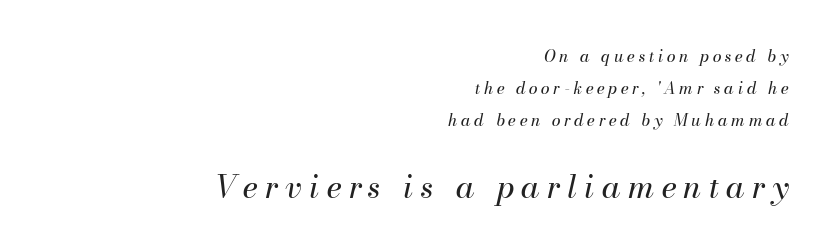
Which margin do the lines hug? The right one — the left edge is uneven. Vertical spacing — loose. Do the characters align in a grid? No, the font is proportional. The passage shown is not underscored anywhere. The typeface has the unassuming heft of standard copy or less. An italicized treatment has been applied to the whole sample.
